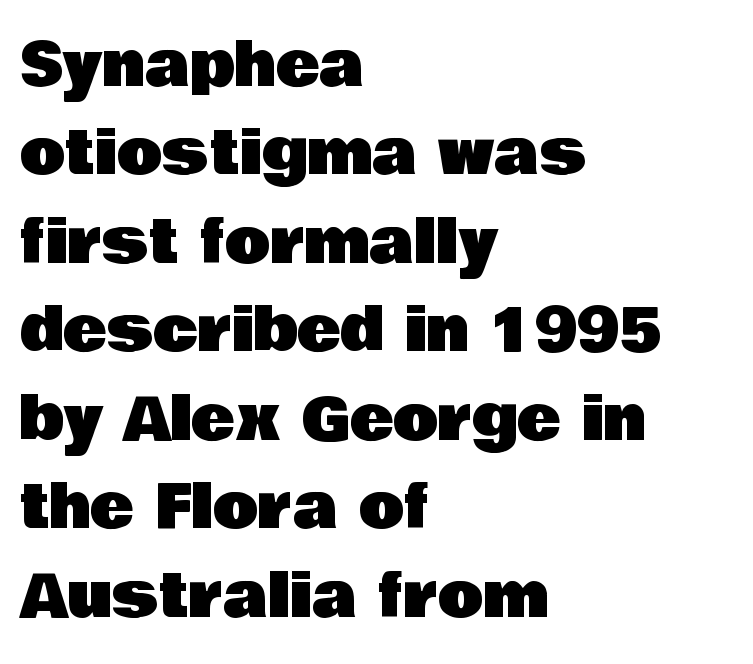
One glance says typical: line gaps are just what's usual. A typesetter would call this proportional, since set widths differ per character. Nope, not italic — everything's standing straight. Underline: absent. In terms of letterspacing, this is plain default setting.
